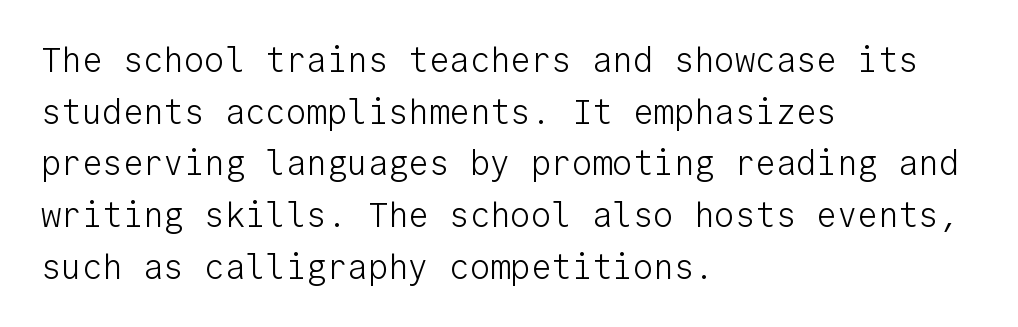
Q: Is the text bold? A: No.
Q: Is the text italic (slanted)? A: No, it is upright.
Q: Is the typeface a serif or a sans-serif typeface? A: Sans-serif.
Q: Is the text underlined? A: No.
Q: How is the paragraph aligned? A: Left-aligned.
Q: Is the spacing between letters normal or unusually wide? A: Normal.
Q: Is the spacing between lines tight, normal or loose? A: Normal.
Q: Width (condensed, normal, or wide)? A: Normal.
Q: Stroke contrast? A: Low.
Q: x-height? A: Medium.
Q: Monospaced? A: Yes.
